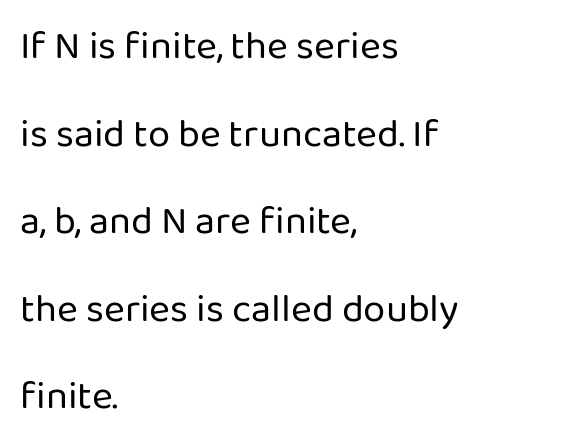
Q: Is the text bold? A: No.
Q: Is the text italic (slanted)? A: No, it is upright.
Q: Is the typeface a serif or a sans-serif typeface? A: Sans-serif.
Q: Is the text underlined? A: No.
Q: How is the paragraph aligned? A: Left-aligned.
Q: Is the spacing between letters normal or unusually wide? A: Normal.
Q: Is the spacing between lines tight, normal or loose? A: Loose.
Q: Width (condensed, normal, or wide)? A: Normal.
Q: Stroke contrast? A: Low.
Q: x-height? A: Medium.
Q: Monospaced? A: No.
